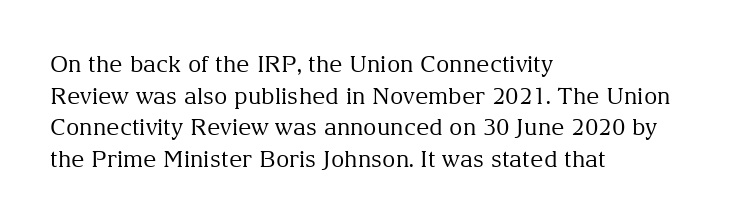
Q: Is the text bold? A: No.
Q: Is the text italic (slanted)? A: No, it is upright.
Q: Is the text underlined? A: No.
Q: How is the paragraph aligned? A: Left-aligned.
Q: Is the spacing between letters normal or unusually wide? A: Normal.
Q: Is the spacing between lines tight, normal or loose? A: Normal.
